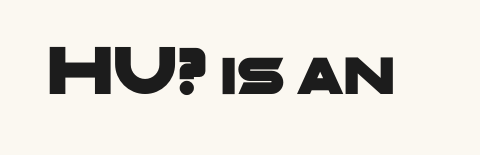
The image shows 70 px wide sans-serif type; set normal letter spacing, not underlined; low stroke contrast and a medium x-height.
